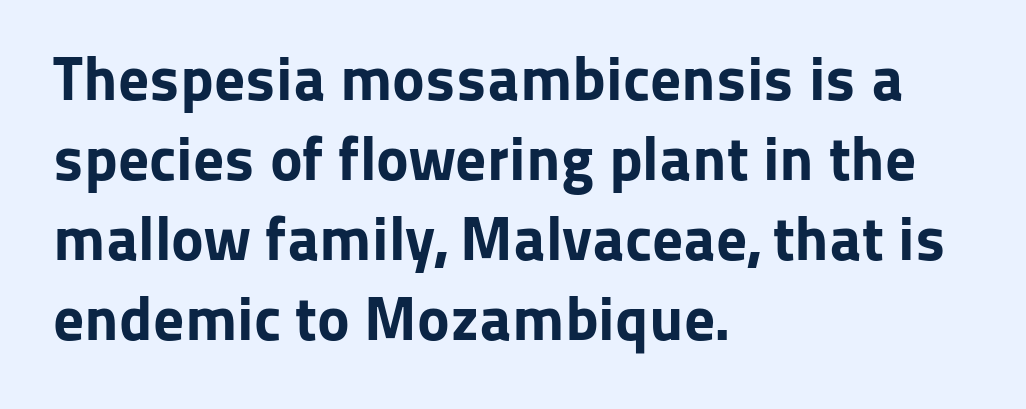
Q: Is the text bold? A: Yes.
Q: Is the text italic (slanted)? A: No, it is upright.
Q: Is the typeface a serif or a sans-serif typeface? A: Sans-serif.
Q: Is the text underlined? A: No.
Q: How is the paragraph aligned? A: Left-aligned.
Q: Is the spacing between letters normal or unusually wide? A: Normal.
Q: Is the spacing between lines tight, normal or loose? A: Normal.
Q: Width (condensed, normal, or wide)? A: Normal.
Q: Stroke contrast? A: Low.
Q: x-height? A: Medium.
Q: Monospaced? A: No.
